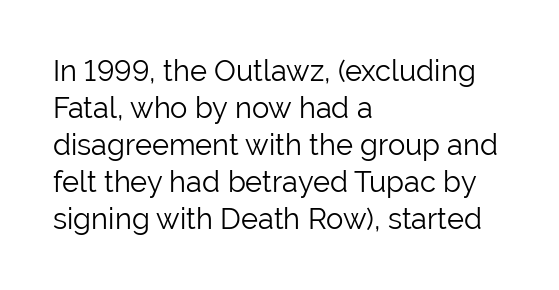
{"serif": "no", "italic": "no", "bold": "no", "weight": "light", "width": "normal", "stroke_contrast": "low", "x_height": "medium", "monospaced": "no", "underline": "no", "align": "left", "line_spacing": "normal", "line_spacing_ratio": 1.28, "letter_spacing": "normal", "letter_spacing_em": 0.0, "glyph_px": 29}
